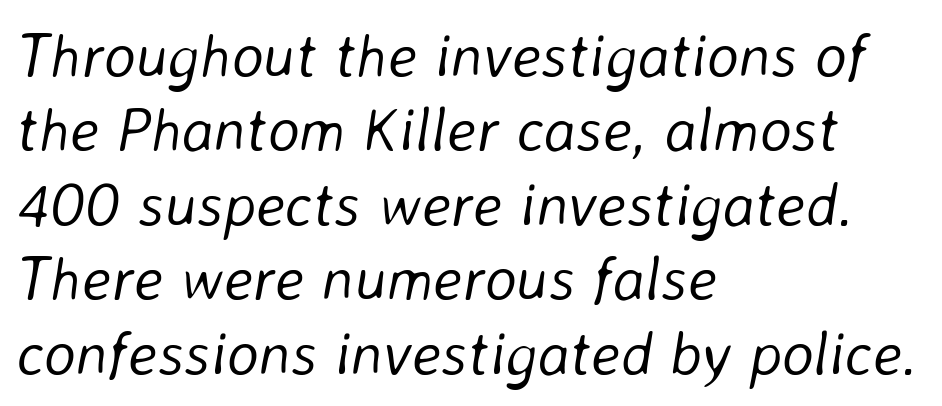
The image shows 61 px light type, italic (leaning right); set left-aligned, line spacing 1.22x, normal letter spacing, not underlined; low stroke contrast and a medium x-height.
